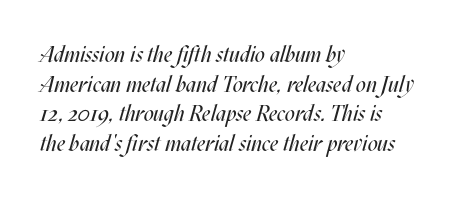
The image shows 22 px text type, italic (leaning right); set left-aligned, normal line spacing (1.35x), normal letter spacing, not underlined.
